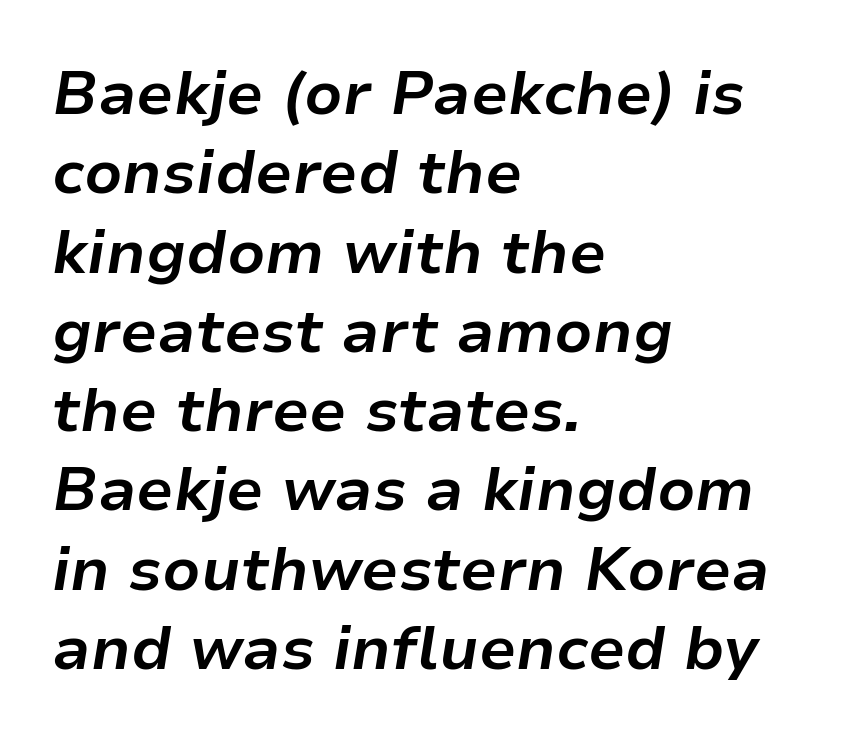
The image shows 61 px bold type, italic (leaning right); set left-aligned, normal line spacing (1.3x), normal letter spacing, not underlined; low stroke contrast and a medium x-height.
